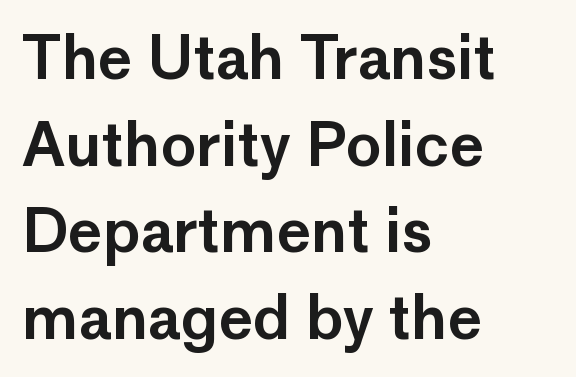
The image shows 59 px sans-serif type, upright; set left-aligned, normal line spacing (1.47x), normal letter spacing, not underlined; low stroke contrast and a medium x-height.
